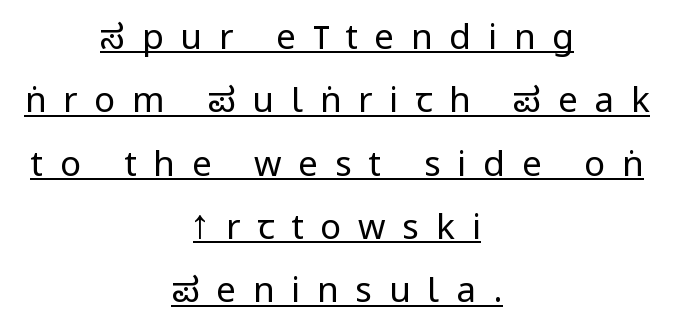
Upright lettering throughout. The letters carry no serifs — their stems end cleanly without finishing strokes. Bold? No — there's no thickening of the strokes. The text block is weighted toward neither margin, spreading evenly from the middle. Compared with undecorated copy, this sample adds a rule below the words. Words appear elongated and porous because spacing is wide.
